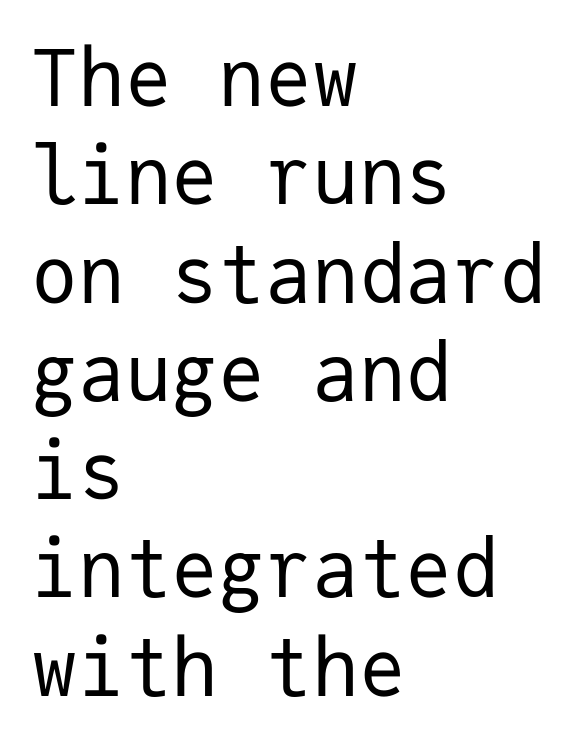
No italicization has been applied; the sample stays upright. Is there much room between lines? A standard amount, neither cramped nor airy. Only glyphs here, with clear space below each row. The passage shown is typed in a monospace face where columns stay perfectly aligned.
